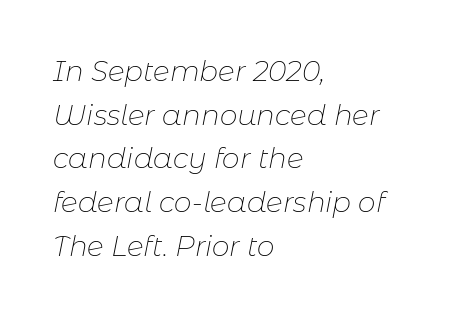
The lettering tilts uniformly, giving the passage an italic look. The rows are spaced the way most documents space them. Think of a printed novel: that variable character pitch is what you see here. Ink coverage per letter is moderate at most. A student would call this left alignment; a typographer would say flush left, rag right. Unmarked baselines from the first word to the last.
